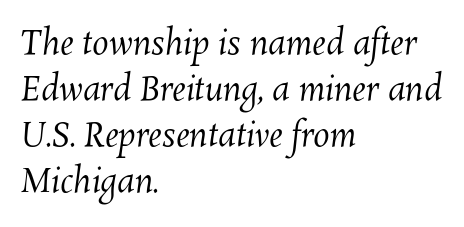
{"bold": "no", "weight": "regular", "width": "normal", "stroke_contrast": "medium", "x_height": "medium", "monospaced": "no", "underline": "no", "align": "left", "line_spacing": "normal", "line_spacing_ratio": 1.39, "letter_spacing": "normal", "letter_spacing_em": 0.0, "glyph_px": 33}
